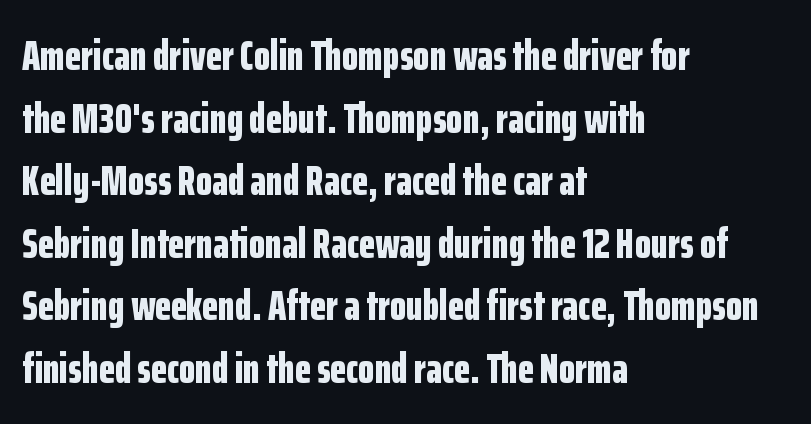
The image shows 42 px bold, condensed sans-serif type, upright; set left-aligned, normal line spacing (1.49x), normal letter spacing, not underlined; low stroke contrast and a medium x-height.
